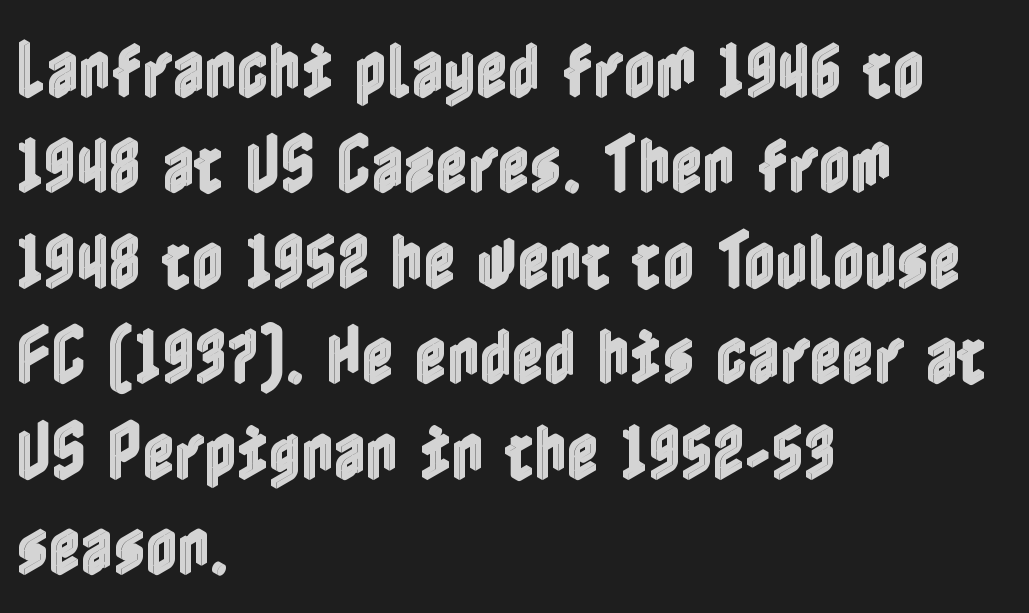
The space between consecutive lines is moderate. Horizontal alignment here is leftward, the default for most running prose. Words appear dense and cohesive because spacing is normal. The baseline area is clear. The axis of the letterforms is exactly vertical.
